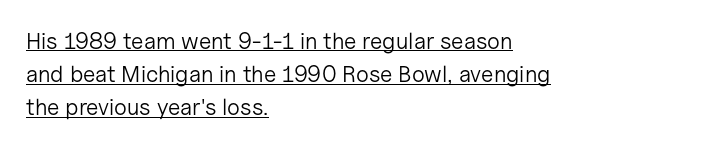
Q: Is the text bold? A: No.
Q: Is the text italic (slanted)? A: No, it is upright.
Q: Is the text underlined? A: Yes.
Q: How is the paragraph aligned? A: Left-aligned.
Q: Is the spacing between letters normal or unusually wide? A: Normal.
Q: Is the spacing between lines tight, normal or loose? A: Normal.
